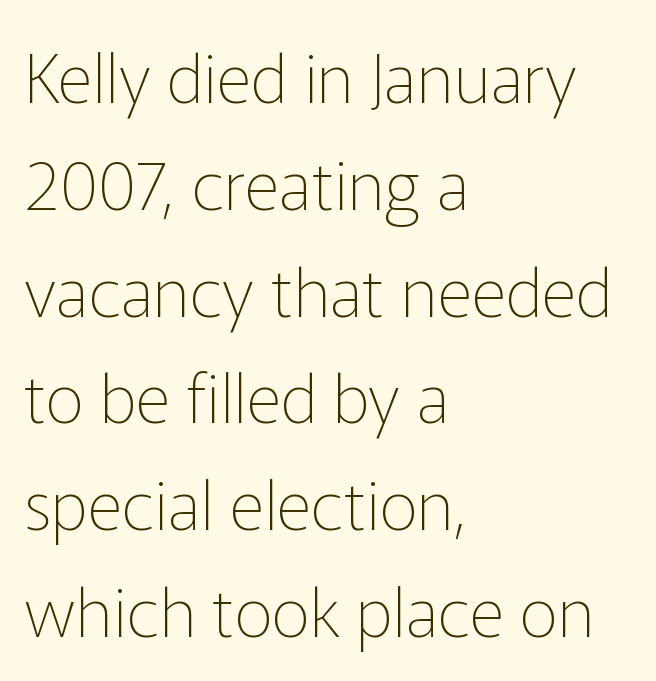
{"serif": "no", "italic": "no", "bold": "no", "weight": "thin", "width": "normal", "stroke_contrast": "low", "x_height": "medium", "monospaced": "no", "underline": "no", "align": "left", "line_spacing": "normal", "line_spacing_ratio": 1.57, "letter_spacing": "normal", "letter_spacing_em": 0.0, "glyph_px": 68}
